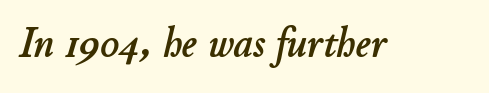
The image shows 42 px text type, italic (leaning right); set normal letter spacing, not underlined; low stroke contrast and a small x-height.
